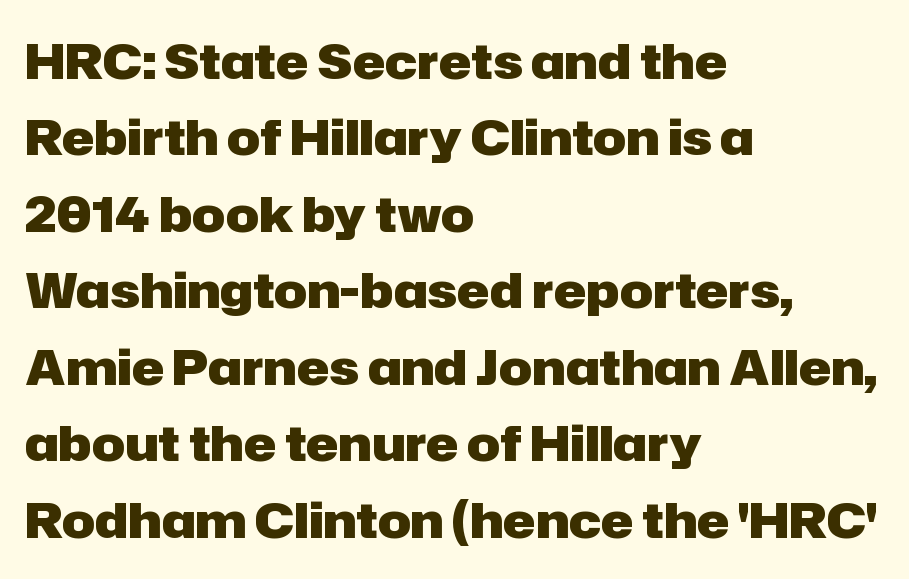
Q: Is the text bold? A: Yes.
Q: Is the text italic (slanted)? A: No, it is upright.
Q: Is the typeface a serif or a sans-serif typeface? A: Sans-serif.
Q: Is the text underlined? A: No.
Q: How is the paragraph aligned? A: Left-aligned.
Q: Is the spacing between letters normal or unusually wide? A: Normal.
Q: Is the spacing between lines tight, normal or loose? A: Normal.
Q: Width (condensed, normal, or wide)? A: Normal.
Q: Stroke contrast? A: Low.
Q: x-height? A: Medium.
Q: Monospaced? A: No.
